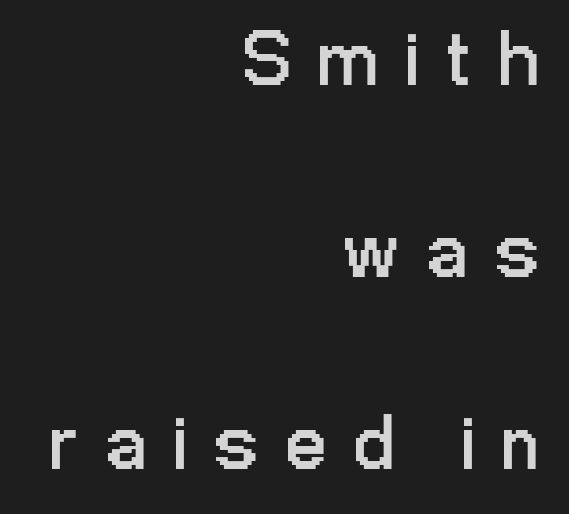
Unlike italic type, these characters show no tilt at all. Letter spacing: wide. Any mark beneath the type? The region is blank. A typesetter would call this proportional, since set widths differ per character. Line spacing here is loose.
